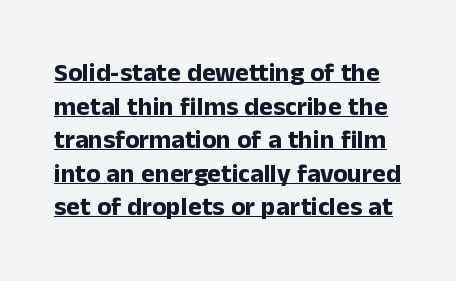
{"italic": "no", "bold": "yes", "underline": "yes", "line_spacing": "normal", "line_spacing_ratio": 1.29, "letter_spacing": "normal", "letter_spacing_em": 0.0, "glyph_px": 26}
